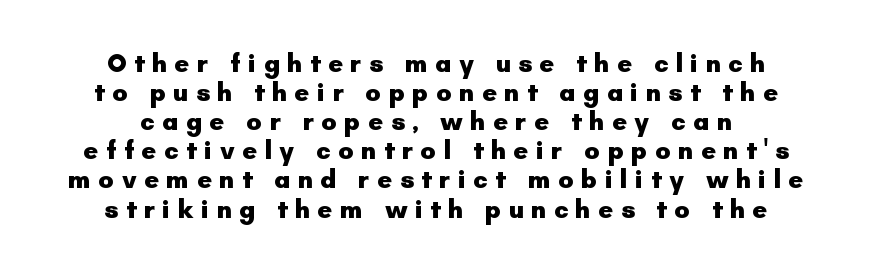
{"italic": "no", "bold": "yes", "underline": "no", "align": "center", "line_spacing": "tight", "line_spacing_ratio": 1.12, "letter_spacing": "wide", "letter_spacing_em": 0.28, "glyph_px": 26}
